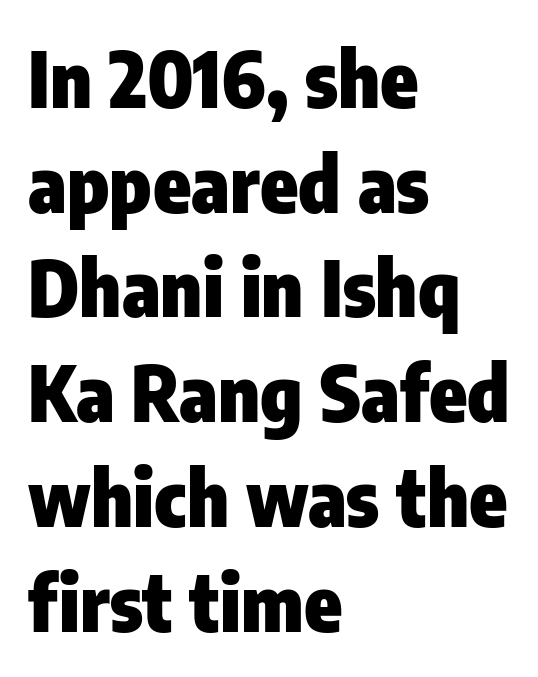
Q: Is the text bold? A: Yes.
Q: Is the text italic (slanted)? A: No, it is upright.
Q: Is the typeface a serif or a sans-serif typeface? A: Sans-serif.
Q: Is the text underlined? A: No.
Q: How is the paragraph aligned? A: Left-aligned.
Q: Is the spacing between letters normal or unusually wide? A: Normal.
Q: Is the spacing between lines tight, normal or loose? A: Normal.
Q: Width (condensed, normal, or wide)? A: Condensed.
Q: Stroke contrast? A: Low.
Q: x-height? A: Medium.
Q: Monospaced? A: No.
